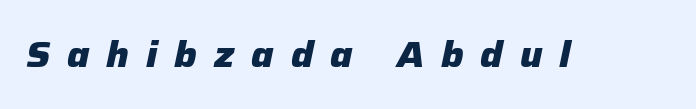
{"italic": "yes", "lean": "right", "slant_degrees": 12, "bold": "yes", "weight": "heavy", "width": "normal", "stroke_contrast": "low", "x_height": "medium", "monospaced": "no", "underline": "no", "letter_spacing": "wide", "letter_spacing_em": 0.47, "glyph_px": 36}
